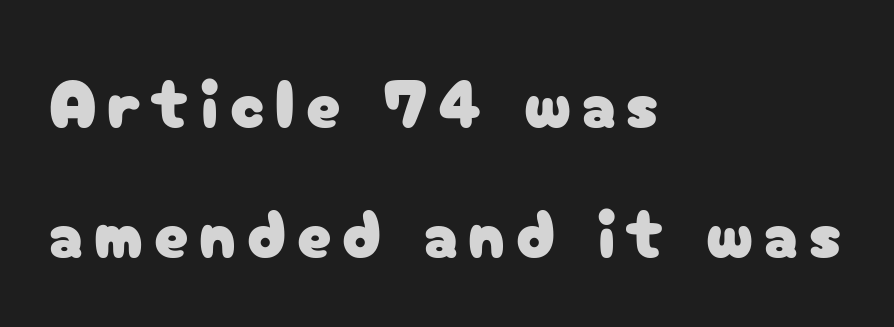
The image shows 68 px sans-serif type, upright; set left-aligned, loose line spacing (1.91x), not underlined; low stroke contrast and a medium x-height.
